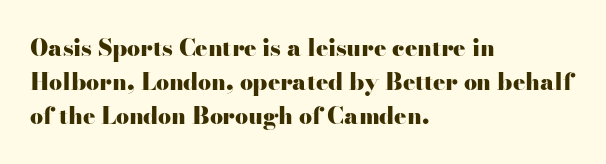
Bold? Absolutely — the strokes are thick and heavy. The setting favours the left margin, as ordinary paragraphs usually do. The font's upright variant was chosen for this text. A bare baseline throughout the passage. Vertical spacing — default.
